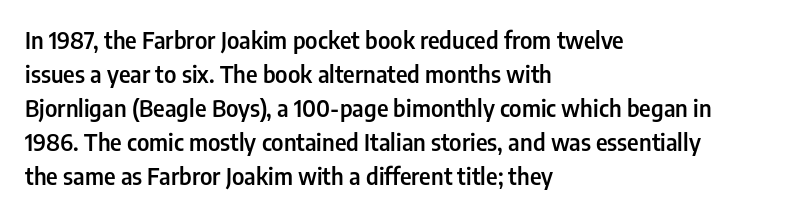
The image shows 23 px text type, upright; set left-aligned, normal line spacing (1.48x), normal letter spacing, not underlined.
